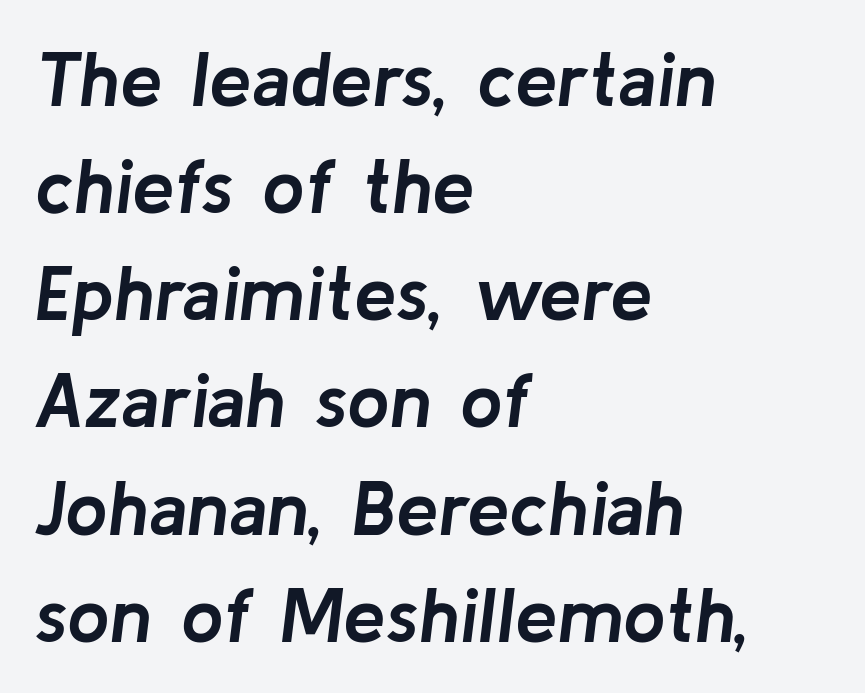
These lines are rendered in a variable-pitch font. The tracking reads as untouched default to a designer's eye. Rule under the text: the space is simply empty. The compositor pushed each line to the left boundary. The whole block is typeset with a tilt.
